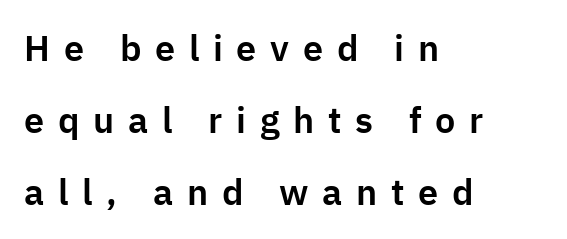
Proportional: the letters do not fall into vertical columns. Ascenders rise straight up at ninety degrees. Successive baselines arrive slowly, with a big drop between each. The characters display no serif detailing; their extremities are plain.
